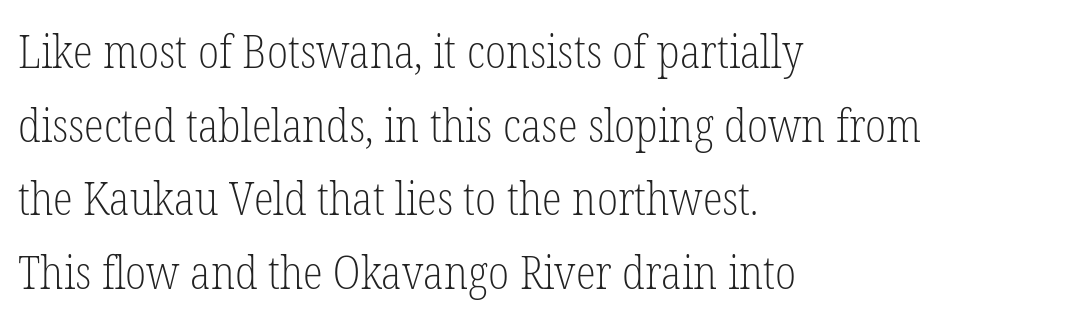
Q: Is the text bold? A: No.
Q: Is the text italic (slanted)? A: No, it is upright.
Q: Is the typeface a serif or a sans-serif typeface? A: Serif.
Q: Is the text underlined? A: No.
Q: How is the paragraph aligned? A: Left-aligned.
Q: Is the spacing between letters normal or unusually wide? A: Normal.
Q: Is the spacing between lines tight, normal or loose? A: Normal.
Q: Width (condensed, normal, or wide)? A: Condensed.
Q: Stroke contrast? A: Low.
Q: x-height? A: Medium.
Q: Monospaced? A: No.
